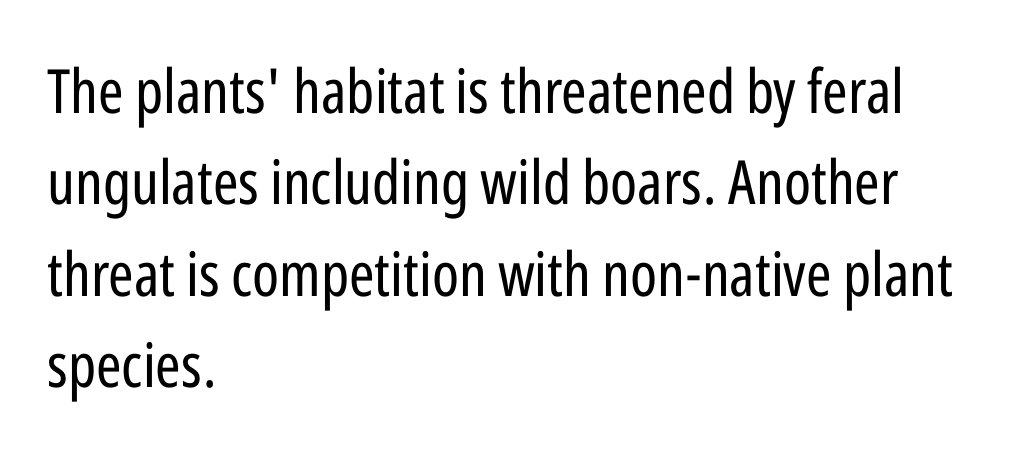
{"serif": "no", "italic": "no", "bold": "no", "weight": "regular", "width": "condensed", "stroke_contrast": "low", "x_height": "medium", "monospaced": "no", "underline": "no", "align": "left", "line_spacing": "normal", "line_spacing_ratio": 1.5, "letter_spacing": "normal", "letter_spacing_em": 0.0, "glyph_px": 61}
